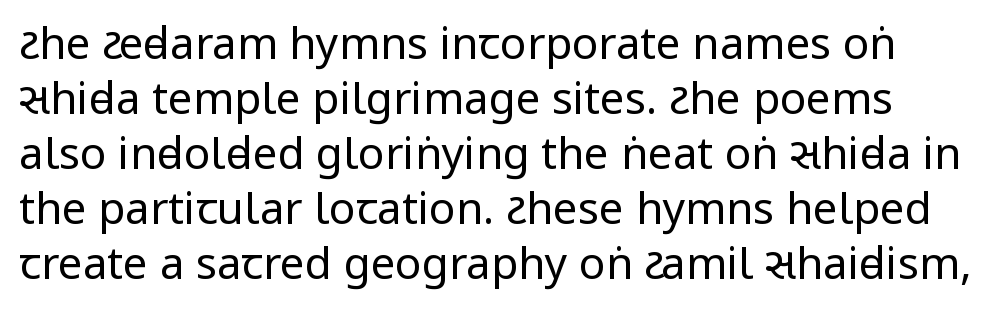
The image shows 44 px regular-weight, condensed sans-serif type, upright; set normal line spacing (1.25x), normal letter spacing, not underlined; low stroke contrast.
